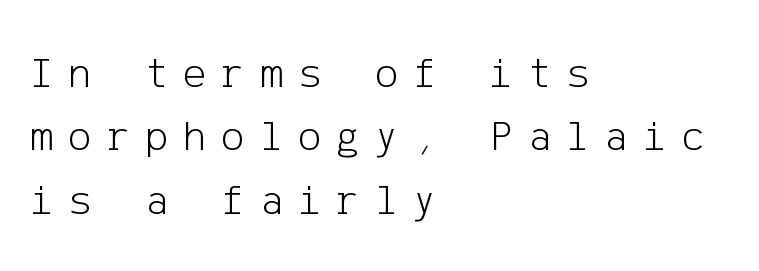
{"serif": "no", "italic": "no", "bold": "no", "weight": "light", "width": "normal", "stroke_contrast": "low", "x_height": "medium", "underline": "no", "align": "left", "line_spacing": "normal", "line_spacing_ratio": 1.44, "letter_spacing": "wide", "letter_spacing_em": 0.34, "glyph_px": 44}
